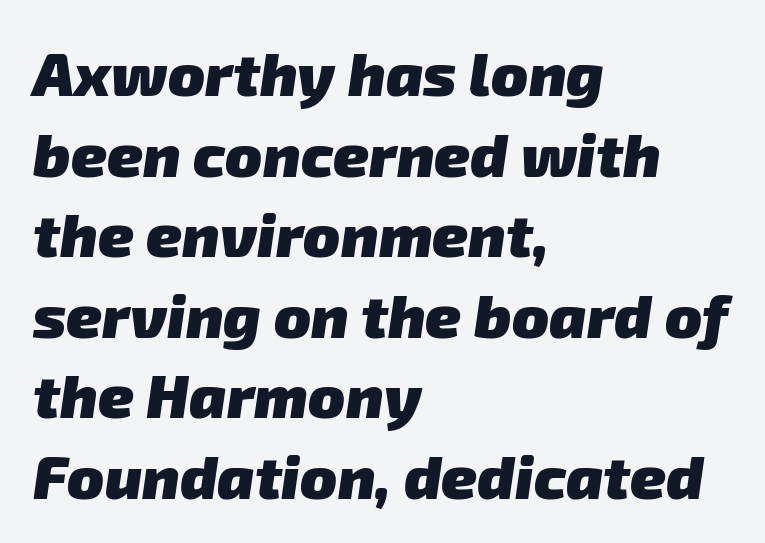
Short note: letters normally spaced. This sample has the flowing, uneven cadence of proportional lettering. These lines stack with their left ends in a neat column. Look at the stroke-to-counter ratio: heavy, a bold.
